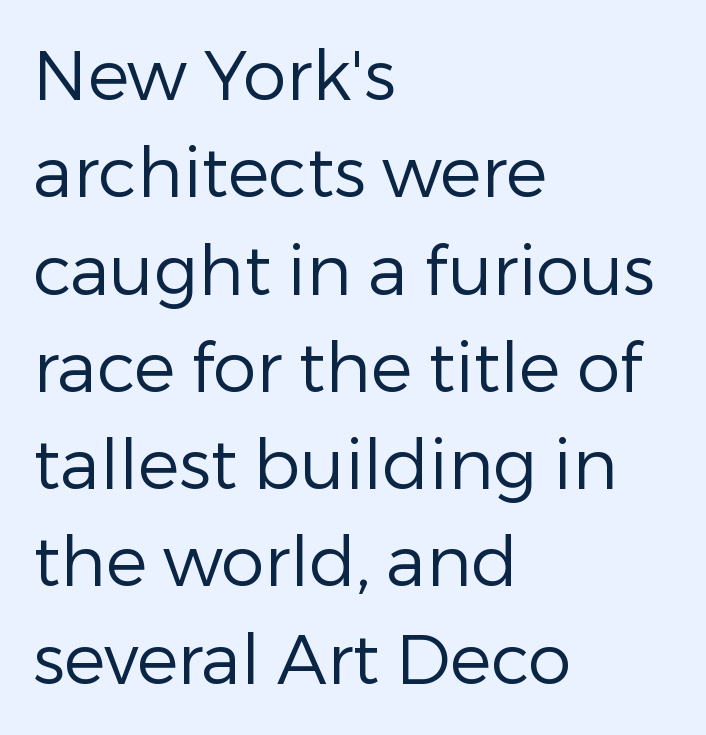
Unmarked baselines from the first word to the last. Typographically, this falls in the sans-serif category. Spacing verdict: proportional, widths tailored to each character. These lines keep a tight, regular rhythm from letter to letter. The type sits square on the baseline with zero lean. Evenly set lines give the paragraph a standard silhouette.
